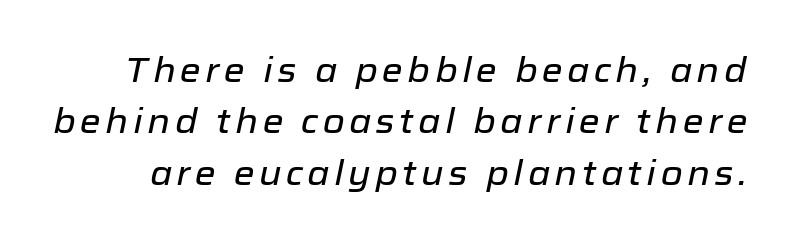
The image shows 34 px text type, italic (leaning right); set normal line spacing (1.51x), not underlined; low stroke contrast and a medium x-height.
